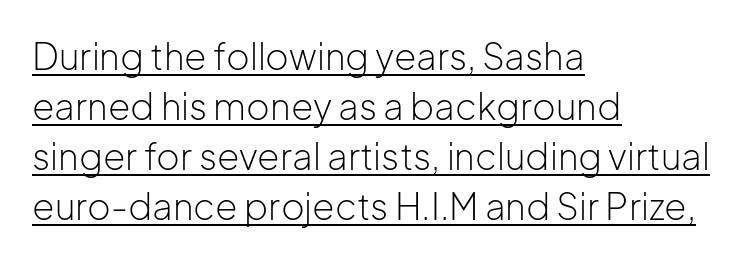
{"serif": "no", "italic": "no", "bold": "no", "weight": "light", "width": "normal", "stroke_contrast": "low", "x_height": "medium", "monospaced": "no", "underline": "yes", "align": "left", "line_spacing": "normal", "line_spacing_ratio": 1.39, "letter_spacing": "normal", "letter_spacing_em": 0.0, "glyph_px": 36}
